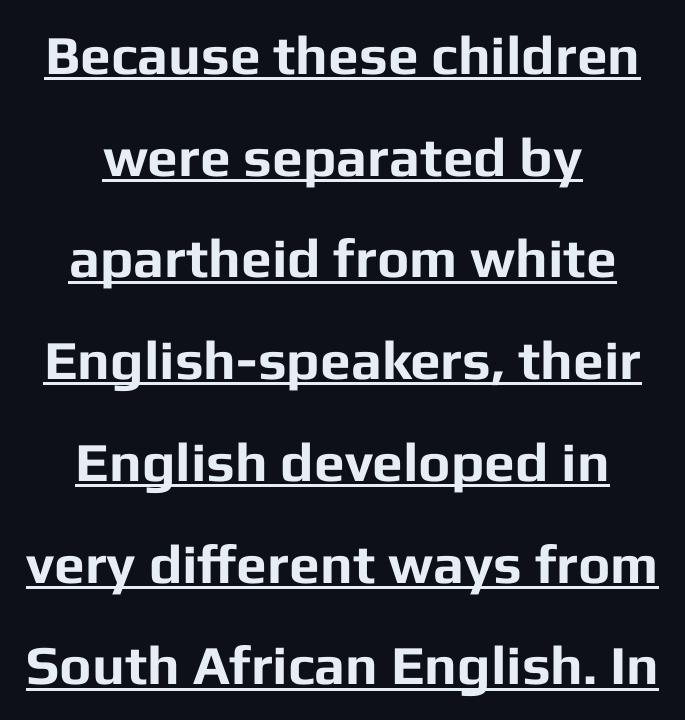
{"serif": "no", "italic": "no", "bold": "yes", "weight": "bold", "width": "normal", "stroke_contrast": "low", "x_height": "medium", "monospaced": "no", "underline": "yes", "align": "center", "line_spacing_ratio": 1.85, "letter_spacing": "normal", "letter_spacing_em": 0.0, "glyph_px": 55}
